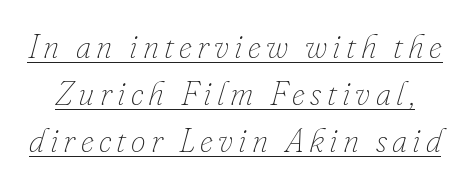
The image shows 33 px thin type, italic (leaning right); set normal line spacing (1.42x), underlined; low stroke contrast and a small x-height.
